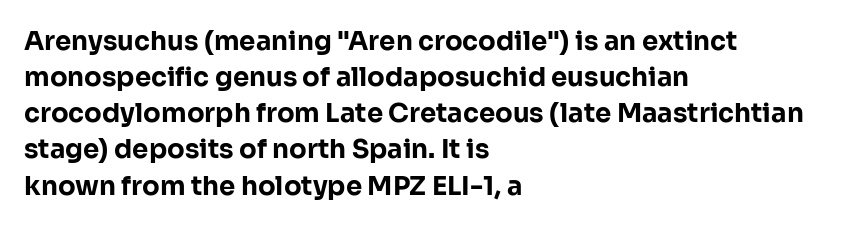
Q: Is the text bold? A: Yes.
Q: Is the text italic (slanted)? A: No, it is upright.
Q: Is the text underlined? A: No.
Q: How is the paragraph aligned? A: Left-aligned.
Q: Is the spacing between letters normal or unusually wide? A: Normal.
Q: Is the spacing between lines tight, normal or loose? A: Normal.
